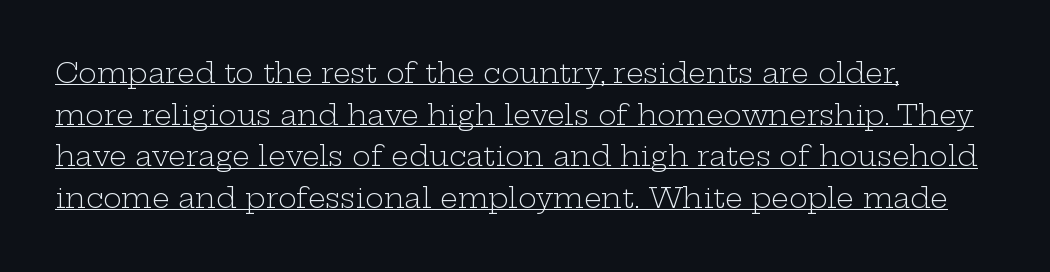
{"serif": "yes", "italic": "no", "bold": "no", "weight": "light", "width": "wide", "stroke_contrast": "low", "x_height": "medium", "monospaced": "no", "underline": "yes", "align": "left", "line_spacing": "normal", "line_spacing_ratio": 1.49, "letter_spacing": "normal", "letter_spacing_em": 0.0, "glyph_px": 28}
